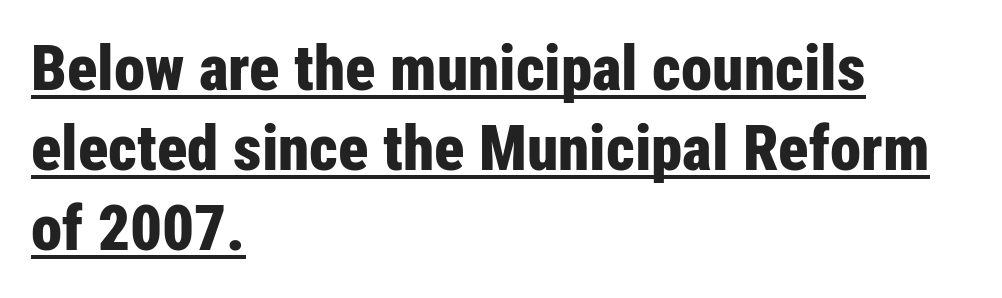
Q: Is the text bold? A: Yes.
Q: Is the text italic (slanted)? A: No, it is upright.
Q: Is the typeface a serif or a sans-serif typeface? A: Sans-serif.
Q: Is the text underlined? A: Yes.
Q: How is the paragraph aligned? A: Left-aligned.
Q: Is the spacing between letters normal or unusually wide? A: Normal.
Q: Is the spacing between lines tight, normal or loose? A: Normal.
Q: Width (condensed, normal, or wide)? A: Condensed.
Q: Stroke contrast? A: Low.
Q: x-height? A: Medium.
Q: Monospaced? A: No.
